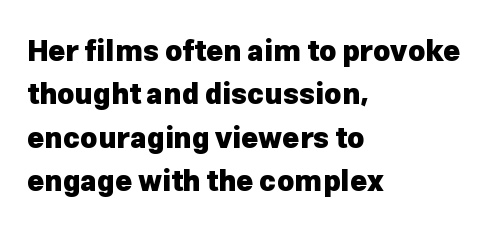
The image shows 29 px heavy sans-serif type, upright; set left-aligned, normal line spacing (1.5x), normal letter spacing, not underlined; low stroke contrast and a medium x-height.
